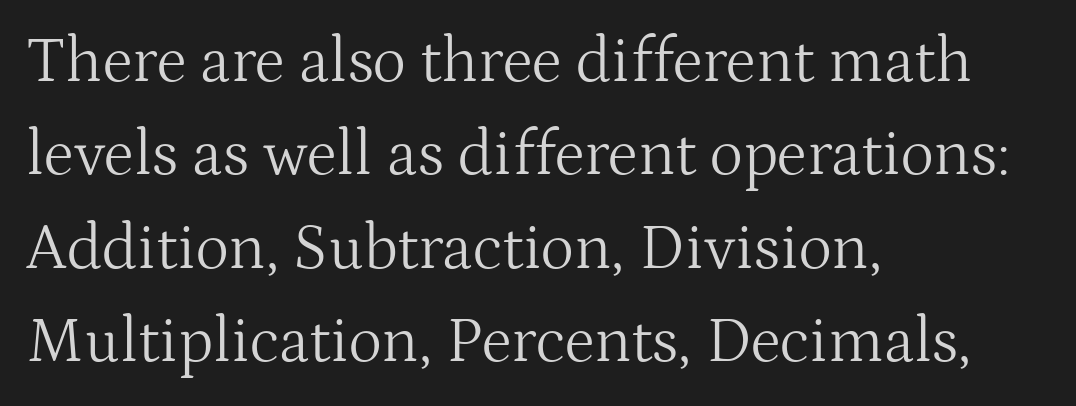
{"serif": "yes", "italic": "no", "bold": "no", "weight": "light", "width": "normal", "stroke_contrast": "medium", "x_height": "medium", "monospaced": "no", "underline": "no", "align": "left", "line_spacing": "normal", "line_spacing_ratio": 1.46, "letter_spacing": "normal", "letter_spacing_em": 0.0, "glyph_px": 64}
